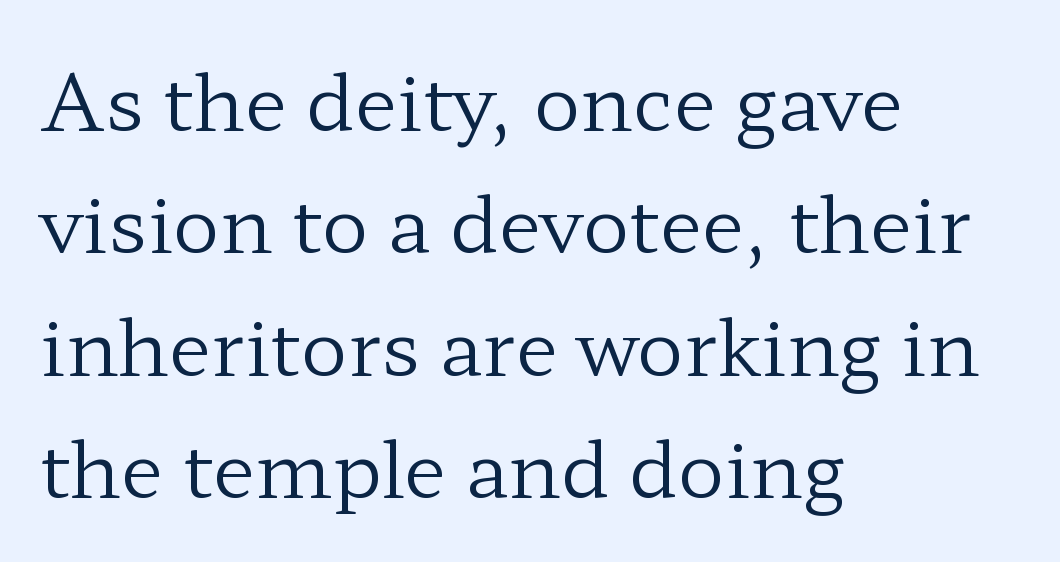
{"serif": "yes", "italic": "no", "bold": "no", "weight": "regular", "width": "wide", "stroke_contrast": "low", "x_height": "medium", "monospaced": "no", "underline": "no", "align": "left", "line_spacing": "normal", "line_spacing_ratio": 1.57, "letter_spacing": "normal", "letter_spacing_em": 0.0, "glyph_px": 78}
